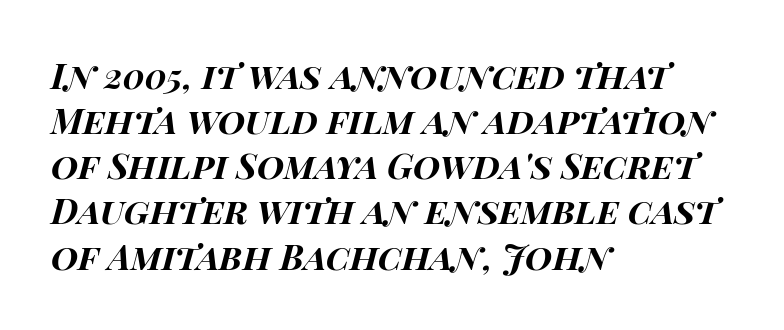
Bare-footed words on every line. The horizontal fit of the characters is conventional and even. Each new line begins a customary step beneath the previous one. Plenty of ink on the page — the face is bold. Do the characters align in a grid? No, the font is proportional.
